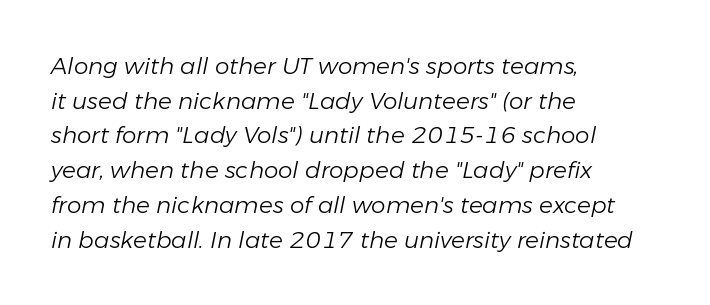
{"italic": "yes", "lean": "right", "slant_degrees": 11, "bold": "no", "underline": "no", "align": "left", "line_spacing": "normal", "line_spacing_ratio": 1.51, "letter_spacing": "normal", "letter_spacing_em": 0.0, "glyph_px": 23}
